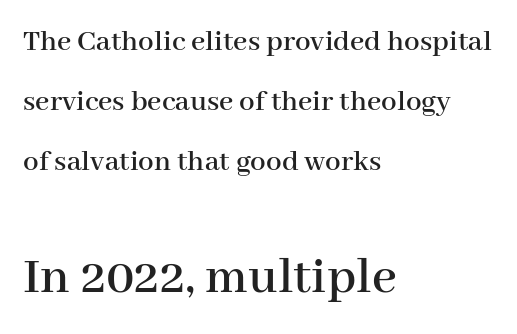
Regarding leading, the lines here are spaced well apart. The rendering enlarges the type as you move from the upper chunk to the lower. This rendering leaves character spacing at its baseline value. The passage is arranged the way most books set body copy — flush left. Spacing verdict: proportional, widths tailored to each character.
